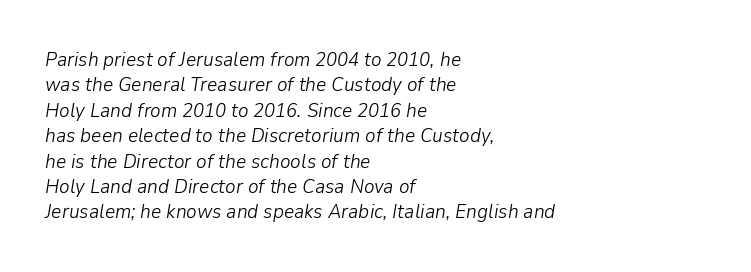
Q: Is the text bold? A: No.
Q: Is the text italic (slanted)? A: Yes, it leans right by about 9 degrees.
Q: Is the text underlined? A: No.
Q: How is the paragraph aligned? A: Left-aligned.
Q: Is the spacing between letters normal or unusually wide? A: Normal.
Q: Is the spacing between lines tight, normal or loose? A: Normal.
